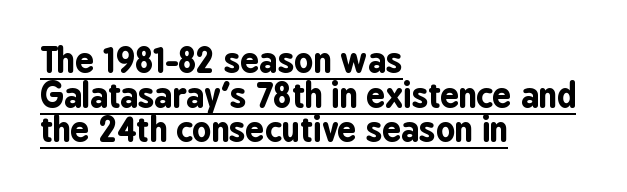
The image shows 33 px bold, condensed sans-serif type, upright; set left-aligned, tight line spacing (1.05x), normal letter spacing, underlined; low stroke contrast and a medium x-height.
